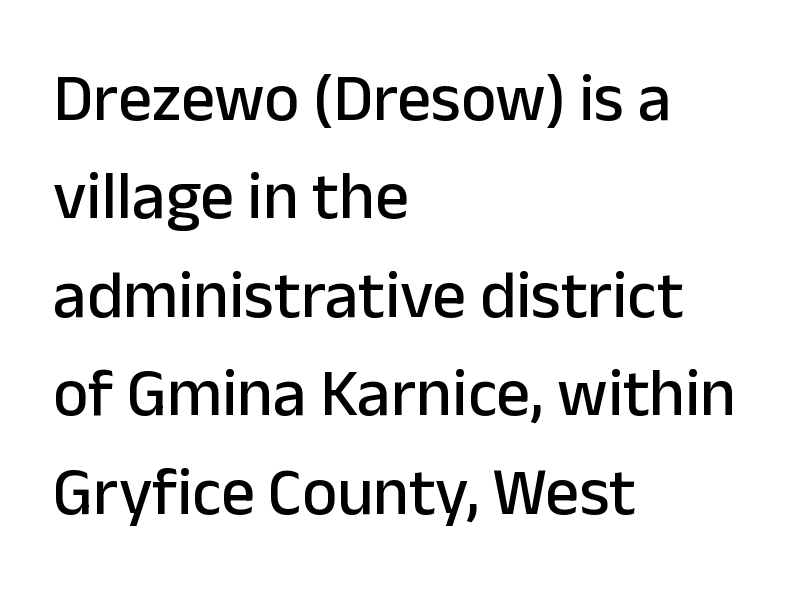
The lettering stays uniformly vertical, giving the passage a roman look. No extra tracking has been applied to these lines. The paragraph shown leans on its left margin. The passage shown is typeset with a sans-serif family. The designer left line spacing at the default.
